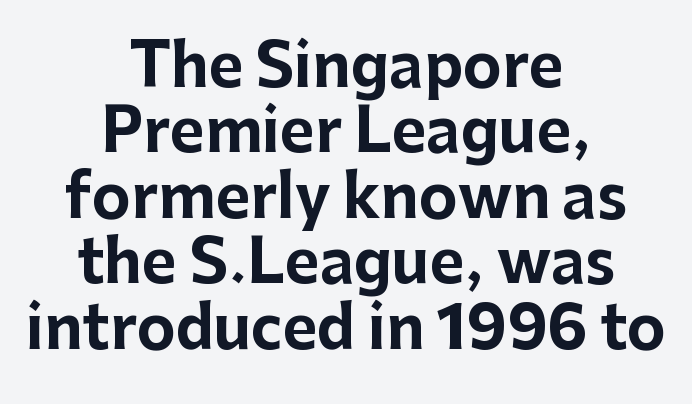
In terms of weight, the rendering is a true, heavy bold. Words appear dense and cohesive because spacing is normal. Rows of type sit shoulder to shoulder in the vertical direction. In terms of posture, this sample is upright. You could not count columns in this text — the font is proportionally spaced.
